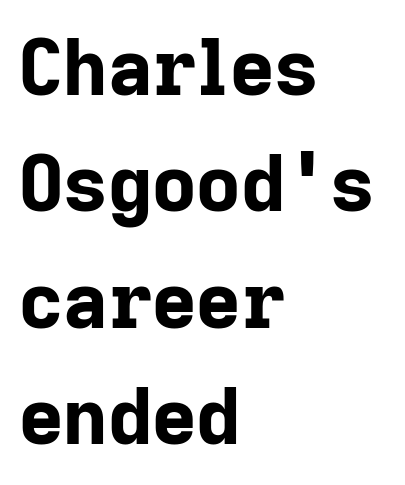
Q: Is the text bold? A: Yes.
Q: Is the text italic (slanted)? A: No, it is upright.
Q: Is the typeface a serif or a sans-serif typeface? A: Sans-serif.
Q: Is the text underlined? A: No.
Q: How is the paragraph aligned? A: Left-aligned.
Q: Is the spacing between letters normal or unusually wide? A: Normal.
Q: Is the spacing between lines tight, normal or loose? A: Normal.
Q: Width (condensed, normal, or wide)? A: Normal.
Q: Stroke contrast? A: Low.
Q: x-height? A: Medium.
Q: Monospaced? A: No.
